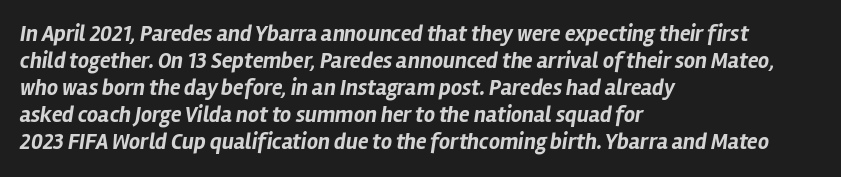
{"italic": "yes", "lean": "right", "slant_degrees": 12, "bold": "yes", "underline": "no", "align": "left", "line_spacing_ratio": 1.23, "letter_spacing": "normal", "letter_spacing_em": 0.0, "glyph_px": 22}
